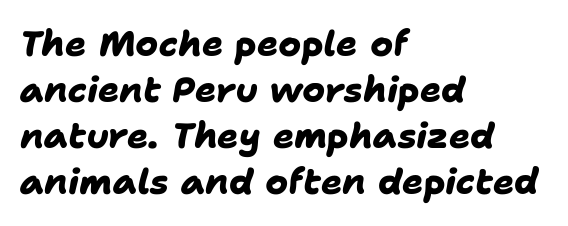
This rendering leaves character spacing at its baseline value. Line beginnings align vertically; line endings do not. Honestly, the row spacing looks completely unremarkable. Typographic density is high because the face is bold.
